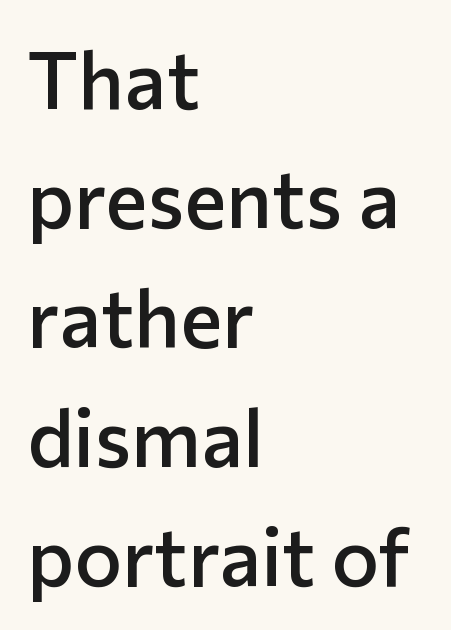
The image shows 80 px semibold sans-serif type, upright; set left-aligned, normal line spacing (1.49x), normal letter spacing, not underlined; low stroke contrast and a medium x-height.
